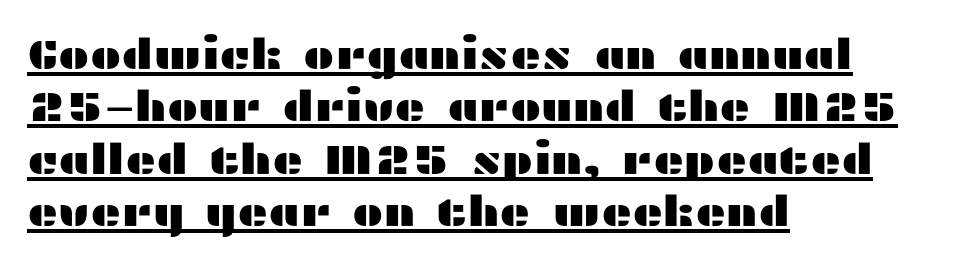
Q: Is the text italic (slanted)? A: No, it is upright.
Q: Is the typeface a serif or a sans-serif typeface? A: Sans-serif.
Q: Is the text underlined? A: Yes.
Q: How is the paragraph aligned? A: Left-aligned.
Q: Is the spacing between letters normal or unusually wide? A: Normal.
Q: Is the spacing between lines tight, normal or loose? A: Normal.
Q: Width (condensed, normal, or wide)? A: Wide.
Q: Stroke contrast? A: Medium.
Q: x-height? A: Medium.
Q: Monospaced? A: No.
